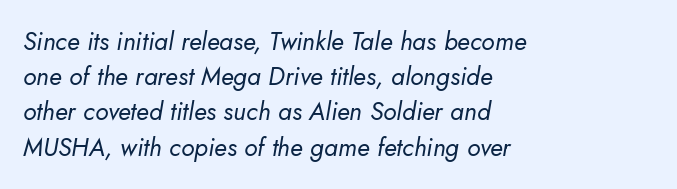
The image shows 25 px text type, italic (leaning right); set left-aligned, normal line spacing (1.41x), normal letter spacing, not underlined.
